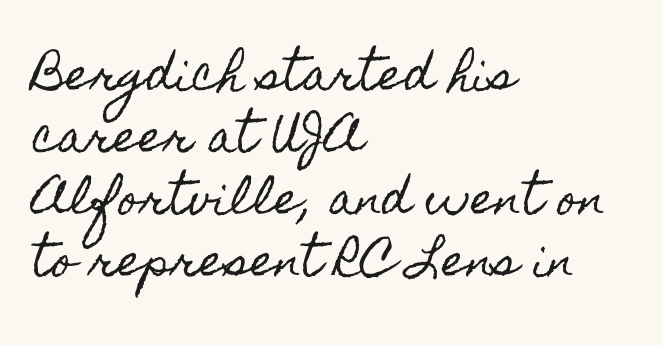
The image shows 43 px condensed type; set left-aligned, normal line spacing (1.44x), normal letter spacing, not underlined; a small x-height.
